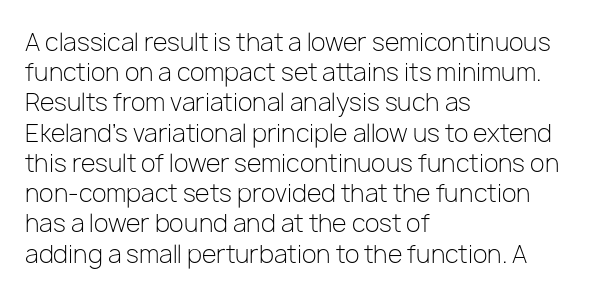
The weight would be labelled regular, book, light, or lighter still. Every stem runs plumb, perpendicular to the baseline. Descender tails drop into unmarked territory. One glance says typical: line gaps are just what's usual.
